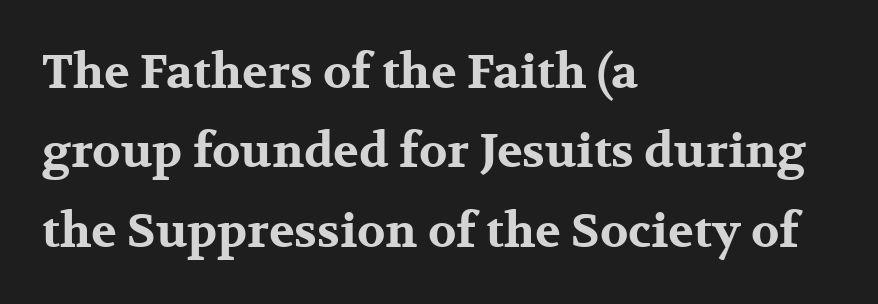
Q: Is the text bold? A: Yes.
Q: Is the text italic (slanted)? A: No, it is upright.
Q: Is the typeface a serif or a sans-serif typeface? A: Serif.
Q: Is the text underlined? A: No.
Q: How is the paragraph aligned? A: Left-aligned.
Q: Is the spacing between letters normal or unusually wide? A: Normal.
Q: Is the spacing between lines tight, normal or loose? A: Normal.
Q: Width (condensed, normal, or wide)? A: Wide.
Q: Stroke contrast? A: Medium.
Q: x-height? A: Medium.
Q: Monospaced? A: No.
